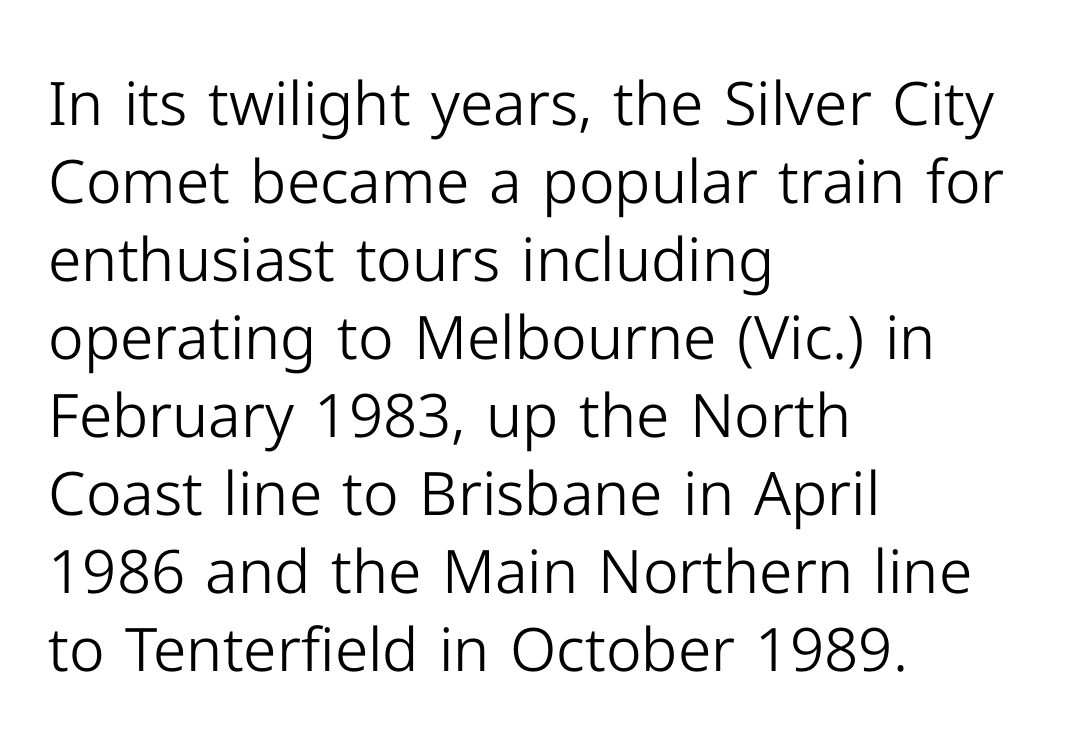
Q: Is the text bold? A: No.
Q: Is the text italic (slanted)? A: No, it is upright.
Q: Is the typeface a serif or a sans-serif typeface? A: Sans-serif.
Q: Is the text underlined? A: No.
Q: How is the paragraph aligned? A: Left-aligned.
Q: Is the spacing between letters normal or unusually wide? A: Normal.
Q: Is the spacing between lines tight, normal or loose? A: Normal.
Q: Width (condensed, normal, or wide)? A: Normal.
Q: Stroke contrast? A: Low.
Q: x-height? A: Medium.
Q: Monospaced? A: No.
